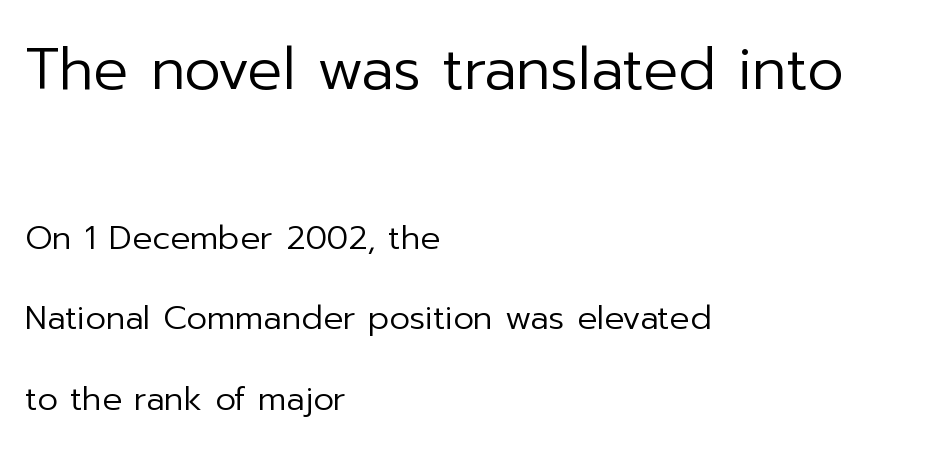
The passage shown is typed in a proportional face where columns would drift. Bare-footed words on every line. In terms of posture, this sample is upright. The letterforms sit at book weight or below.
